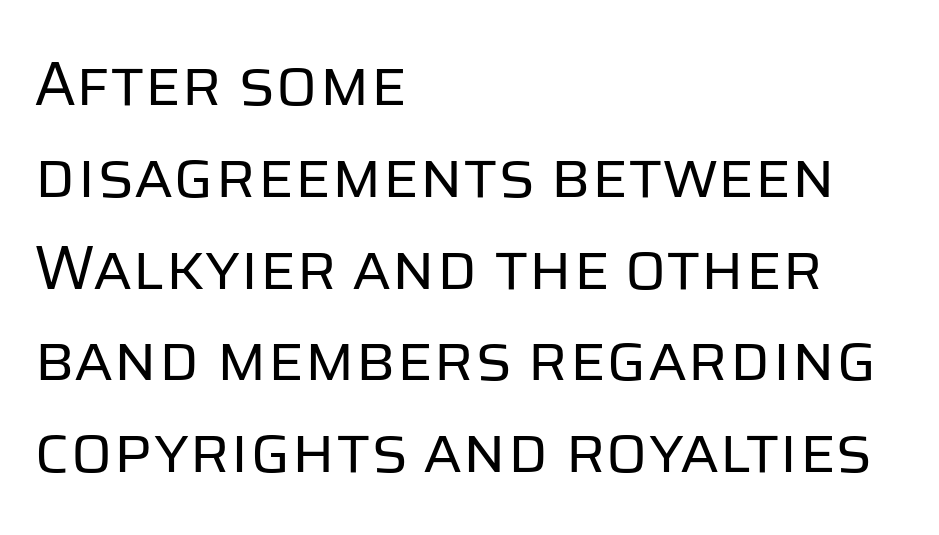
The image shows 62 px regular-weight sans-serif type, upright; set left-aligned, normal line spacing (1.48x), normal letter spacing, not underlined; low stroke contrast and a large x-height.
